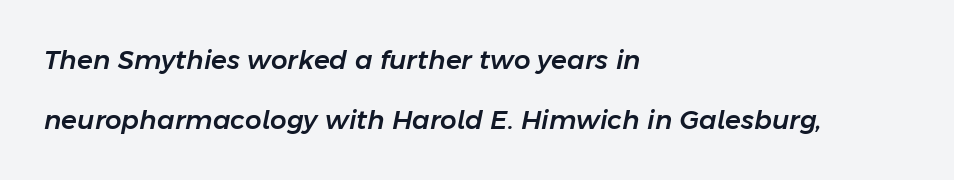
Q: Is the text italic (slanted)? A: Yes, it leans right by about 11 degrees.
Q: Is the text underlined? A: No.
Q: How is the paragraph aligned? A: Left-aligned.
Q: Is the spacing between letters normal or unusually wide? A: Normal.
Q: Is the spacing between lines tight, normal or loose? A: Loose.
